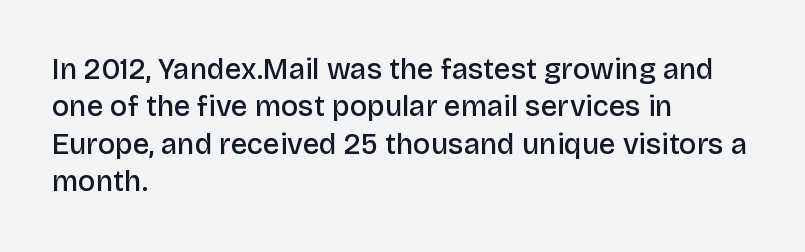
Is the letter spacing exaggerated? No — it looks like the ordinary default. Regarding serifs, this sample does without them. A typesetter would call this proportional, since set widths differ per character. All the whitespace from short lines collects on the right.
